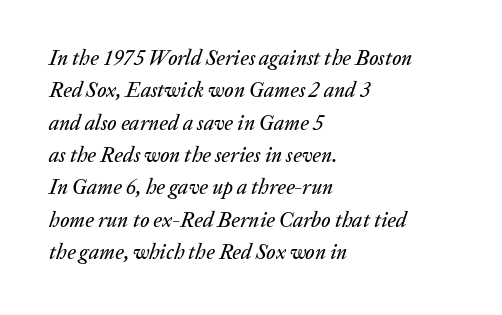
{"italic": "yes", "lean": "right", "slant_degrees": 20, "underline": "no", "align": "left", "line_spacing": "normal", "line_spacing_ratio": 1.54, "letter_spacing": "normal", "letter_spacing_em": 0.0, "glyph_px": 21}
